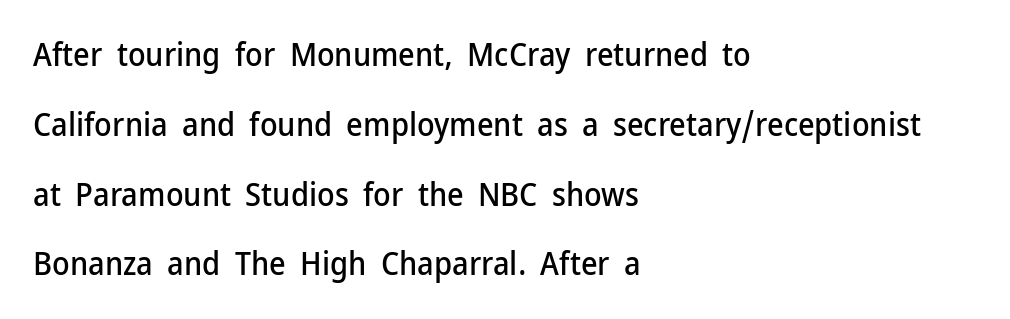
The image shows 32 px sans-serif type, upright; set left-aligned, loose line spacing (2.18x), normal letter spacing, not underlined; low stroke contrast and a medium x-height.
